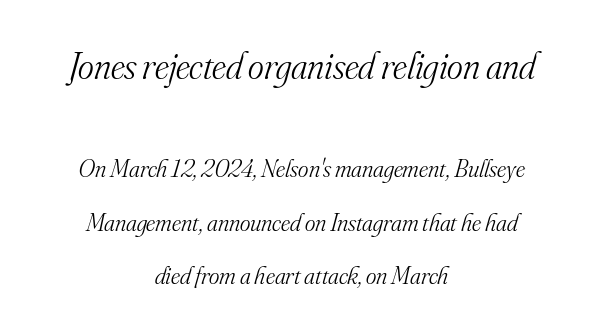
In terms of posture, this sample is oblique. A typesetter would label this face a serif. Do the characters align in a grid? No, the font is proportional. Honestly, the rows look like they've been pulled way apart. Is the type heavy? It reads as light-to-regular instead.
